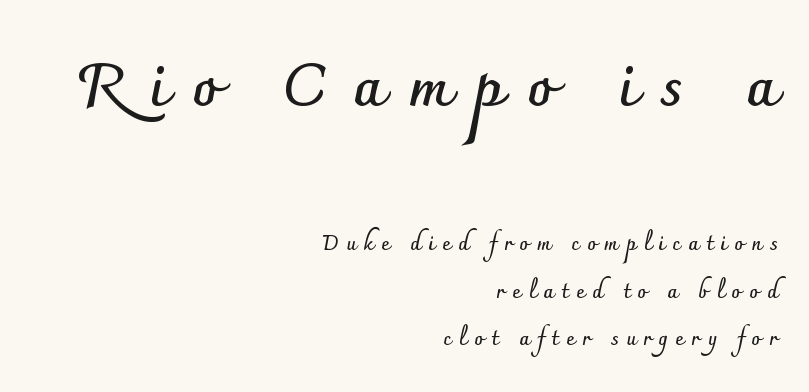
Q: Is the text bold? A: Yes.
Q: Is the text italic (slanted)? A: Yes.
Q: Is the typeface a serif or a sans-serif typeface? A: Sans-serif.
Q: Is the text underlined? A: No.
Q: How is the paragraph aligned? A: Right-aligned.
Q: Is the spacing between letters normal or unusually wide? A: Unusually wide.
Q: Is the spacing between lines tight, normal or loose? A: Loose.
Q: Which block of text is set in a larger size, the first (top) or the second (bottom)? A: The first (top) one.
Q: Width (condensed, normal, or wide)? A: Normal.
Q: Stroke contrast? A: Low.
Q: x-height? A: Small.
Q: Monospaced? A: No.
